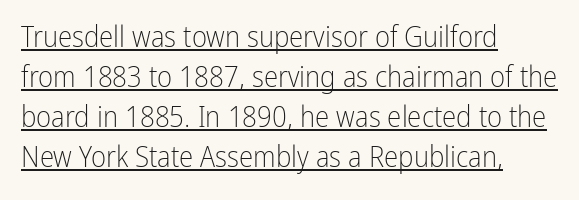
Q: Is the text bold? A: No.
Q: Is the text italic (slanted)? A: No, it is upright.
Q: Is the typeface a serif or a sans-serif typeface? A: Sans-serif.
Q: Is the text underlined? A: Yes.
Q: How is the paragraph aligned? A: Left-aligned.
Q: Is the spacing between letters normal or unusually wide? A: Normal.
Q: Is the spacing between lines tight, normal or loose? A: Normal.
Q: Width (condensed, normal, or wide)? A: Condensed.
Q: Stroke contrast? A: Low.
Q: x-height? A: Medium.
Q: Monospaced? A: No.
